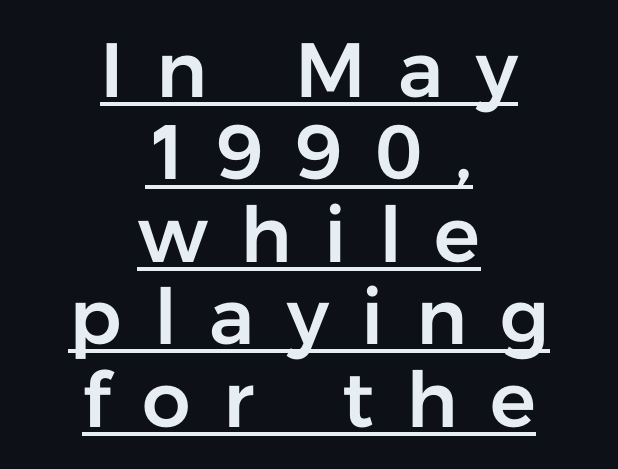
The image shows 77 px sans-serif type, upright; set centered, tight line spacing (1.07x), unusually wide letter spacing (+0.42 em), underlined; low stroke contrast and a medium x-height.
